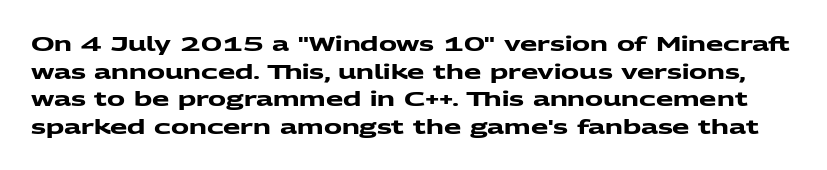
Evenly set lines give the paragraph a standard silhouette. The strokes are fattened all the way to bold. The gaps between neighbouring characters are ordinary and unremarkable. The space directly below the letters is spotless.
